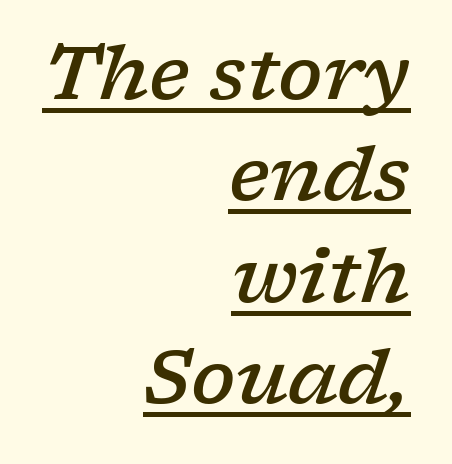
The letters advance in unequal steps, a hallmark of proportional type. Evenly set lines give the paragraph a standard silhouette. The glyphs are accompanied by a horizontal stroke just below them. Between one letter and the next there's only the usual sliver of space. Slant detected: the letters are inclined.
